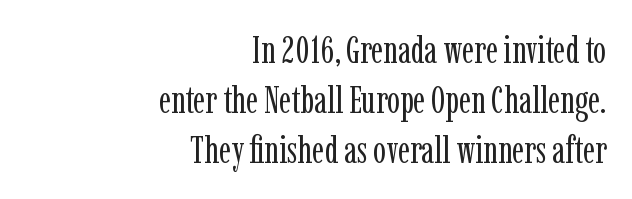
The image shows 38 px regular-weight, condensed serif type, upright; set right-aligned, normal line spacing (1.31x), normal letter spacing, not underlined; low stroke contrast and a medium x-height.
